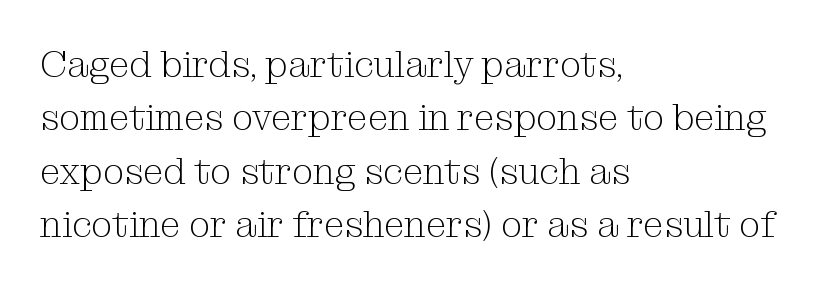
Compared with typical body copy, the letter spacing here is the same. Does the lettering tilt? It doesn't — this is upright. The block of text has a typical density, with ordinary space between rows. Old-style or modern, the face here clearly has serifs. Line starts are locked; line ends wander. Varying glyph widths throughout — classic text-font behaviour.
